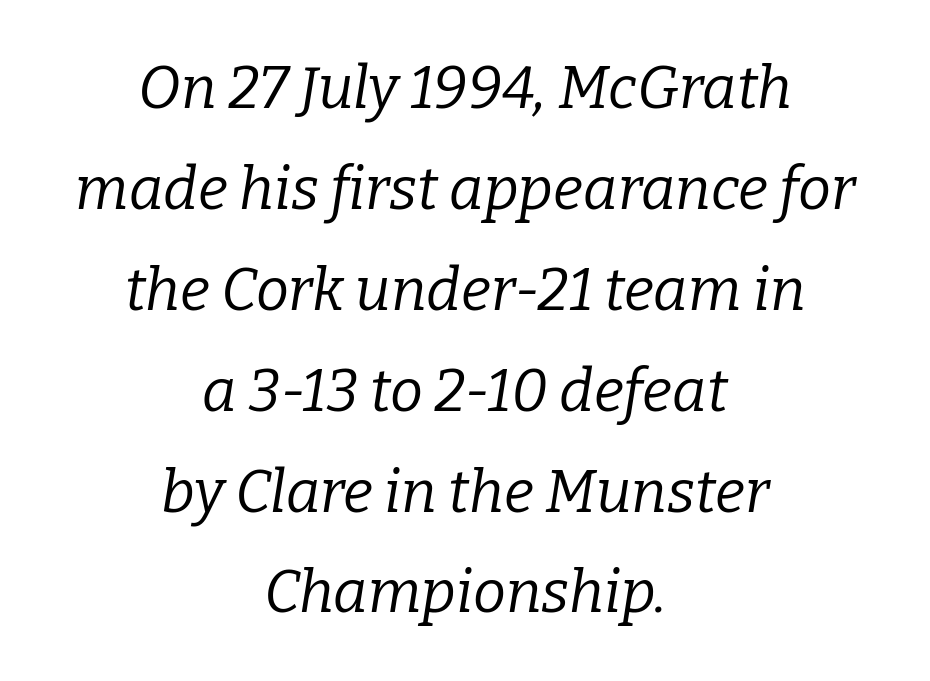
No chunkiness to these letters — they're not bold. Does the lettering tilt? It does — this is italic. Looks like regular typesetting: each glyph gets only the width it needs. Words appear dense and cohesive because spacing is normal. Decoration check: the copy has no underline. Type style note: has serifs.
